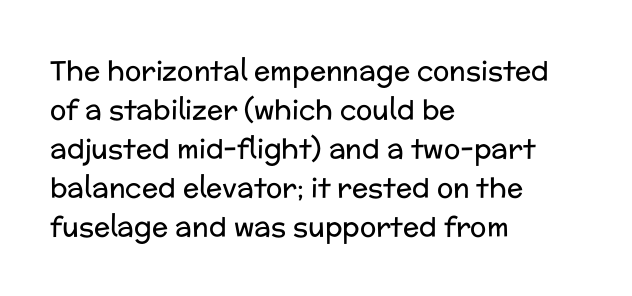
The image shows 27 px text type, upright; set left-aligned, normal line spacing (1.44x), normal letter spacing, not underlined.
